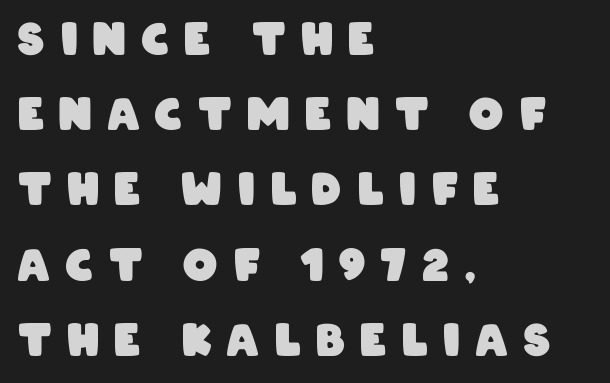
The image shows 43 px heavy, condensed sans-serif type; set left-aligned, line spacing 1.75x, unusually wide letter spacing (+0.36 em), not underlined; low stroke contrast and a large x-height.
